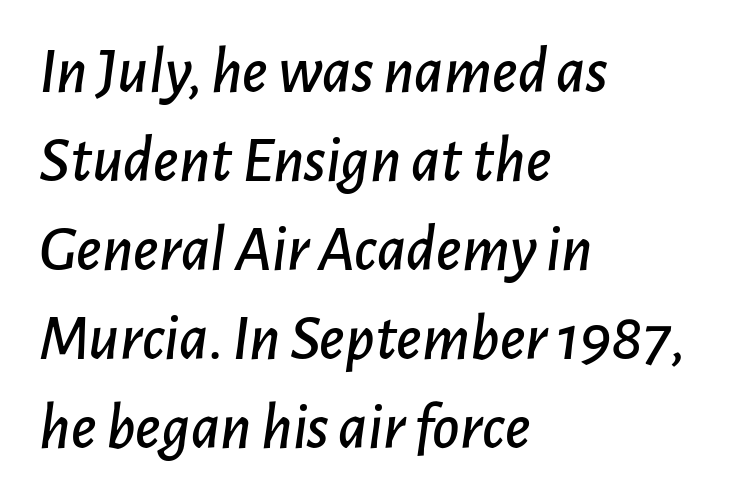
Words float on clear page, feet unadorned. The face used here is proportionally spaced, like ordinary book or web type. The letters sit at their default tracking, neither squeezed nor spread. Characters are canted at an angle relative to the baseline's perpendicular. Notice how the passage keeps a crisp vertical edge on the left only. Whoever set this chose a conventional vertical rhythm.
